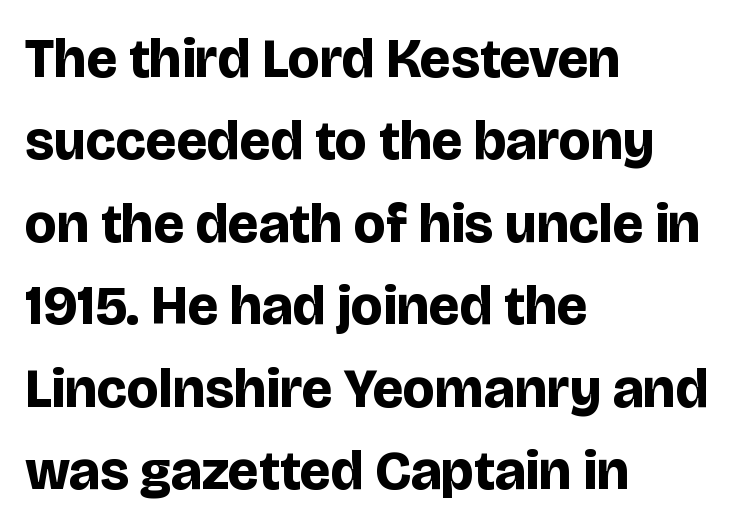
Font category for this specimen: sans-serif. The leading is moderate, giving the passage an even texture. Inter-character spacing is left at the font's built-in metrics. The passage shown is emphatically bold. A classic flush-left, rag-right setting is used for this passage. Note the varied advance widths — an 'i' is clearly narrower than an 'm'.
